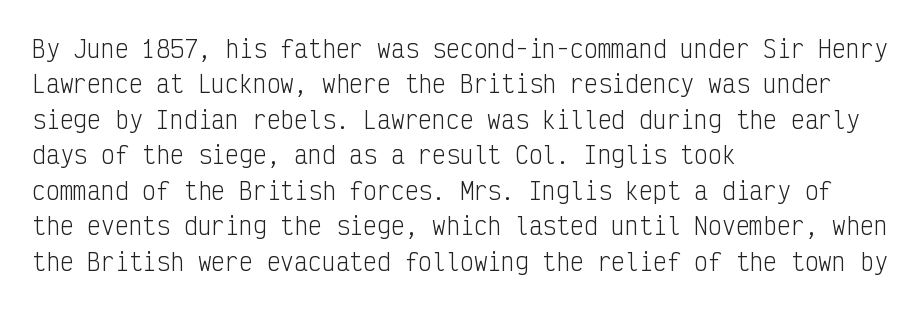
The face looks like a standard text weight, possibly lighter. Vertical strokes here are truly vertical. These lines keep a tight, regular rhythm from letter to letter. Leading matches the norm, producing a regular column. Left-aligned paragraph, ragged on the right. The space directly below the letters is spotless.
